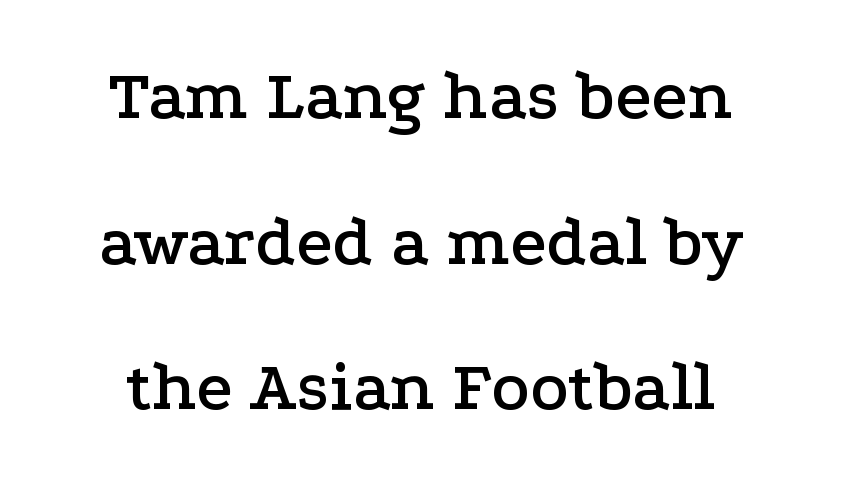
The image shows 71 px wide serif type, upright; set centered, loose line spacing (2.05x), normal letter spacing, not underlined; low stroke contrast and a medium x-height.
